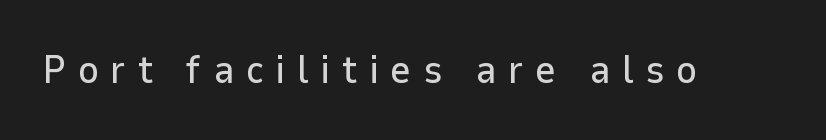
The image shows 40 px sans-serif type, upright; set unusually wide letter spacing (+0.29 em), not underlined; low stroke contrast and a medium x-height.
